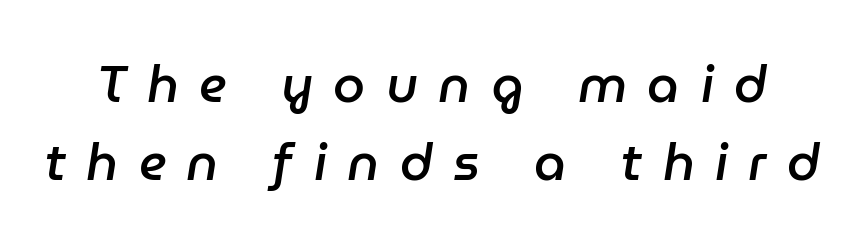
The image shows 51 px semibold type, italic (leaning right); set normal line spacing (1.52x), unusually wide letter spacing (+0.4 em), not underlined; low stroke contrast and a medium x-height.
